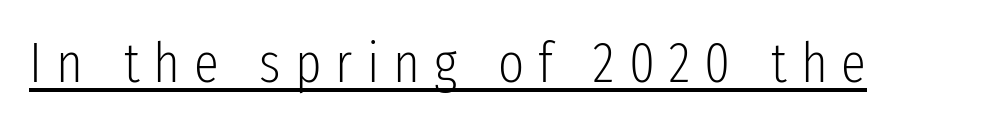
Look at the tracking — it's clearly loosened, letters drifting apart. What kind of face is this? One without serifs — a sans. Character widths vary here, with narrow letters taking less room than wide ones. The typesetter has applied underlining to the passage shown.
